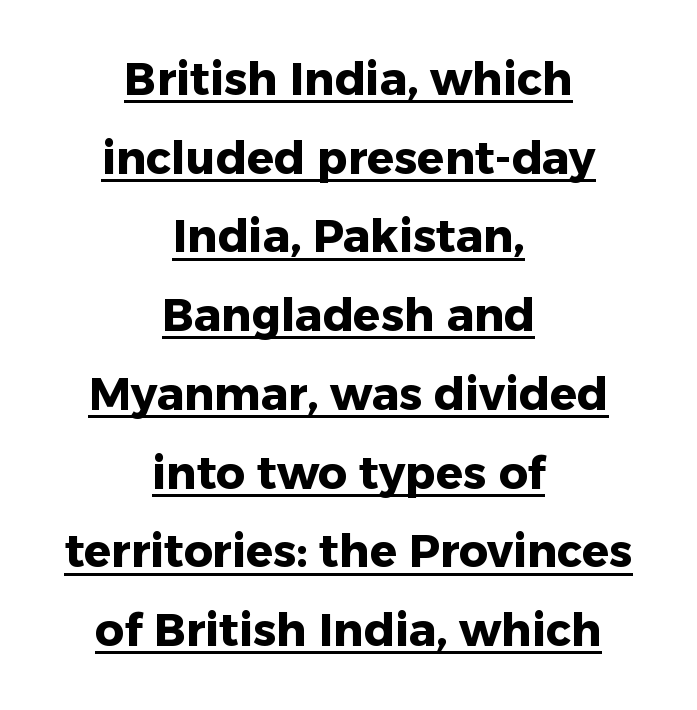
{"serif": "no", "italic": "no", "bold": "yes", "weight": "heavy", "width": "normal", "stroke_contrast": "low", "x_height": "medium", "monospaced": "no", "underline": "yes", "align": "center", "line_spacing_ratio": 1.75, "letter_spacing": "normal", "letter_spacing_em": 0.0, "glyph_px": 45}
